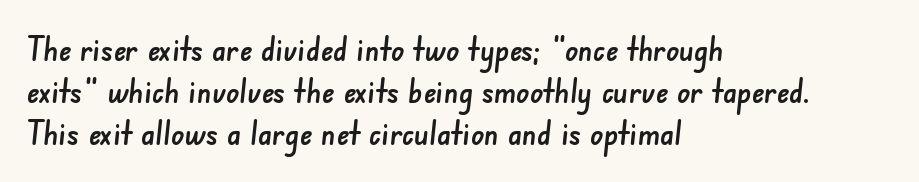
The specimen omits any rule beneath the text block's lines. Does extra space separate the letters? No, they use regular spacing. Visually the block forms a straight wall on the left and a jagged coastline on the right. Type style note: lacks serifs.
